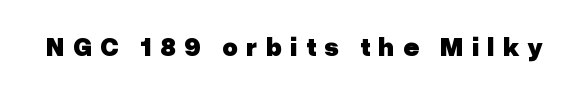
These lines have a slow, spaced-out rhythm from letter to letter. The font's upright variant was chosen for this text. Is the type bold? Yes — the strokes are clearly thick and heavy. Underline: absent.
